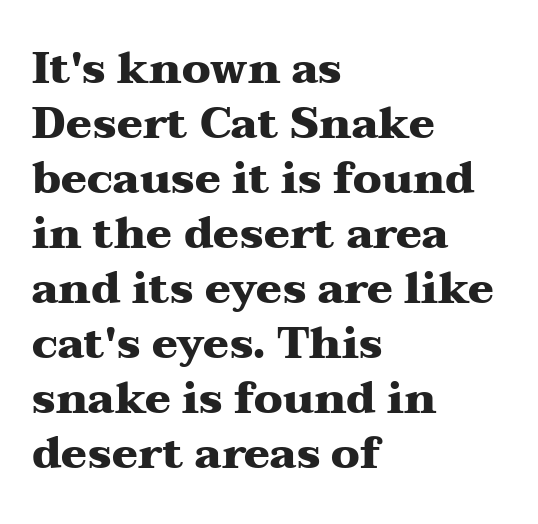
The image shows 43 px heavy, wide serif type, upright; set left-aligned, normal line spacing (1.28x), normal letter spacing, not underlined; medium stroke contrast and a medium x-height.
